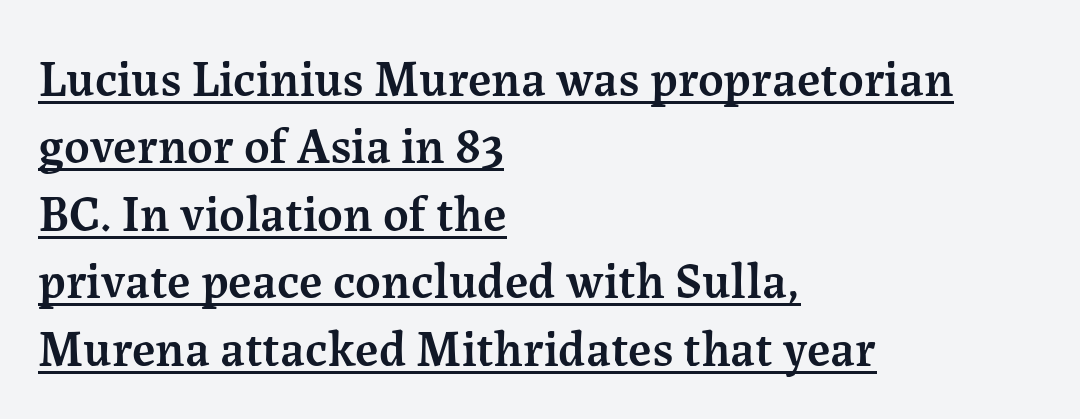
{"serif": "yes", "italic": "no", "bold": "semi", "weight": "semibold", "width": "normal", "stroke_contrast": "medium", "x_height": "medium", "monospaced": "no", "underline": "yes", "align": "left", "line_spacing": "normal", "line_spacing_ratio": 1.35, "letter_spacing": "normal", "letter_spacing_em": 0.0, "glyph_px": 50}
